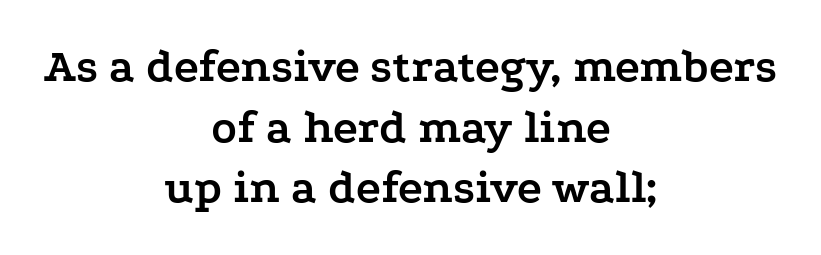
Q: Is the text bold? A: Yes.
Q: Is the text italic (slanted)? A: No, it is upright.
Q: Is the typeface a serif or a sans-serif typeface? A: Serif.
Q: Is the text underlined? A: No.
Q: How is the paragraph aligned? A: Centered.
Q: Is the spacing between letters normal or unusually wide? A: Normal.
Q: Is the spacing between lines tight, normal or loose? A: Normal.
Q: Width (condensed, normal, or wide)? A: Wide.
Q: Stroke contrast? A: Low.
Q: x-height? A: Medium.
Q: Monospaced? A: No.
